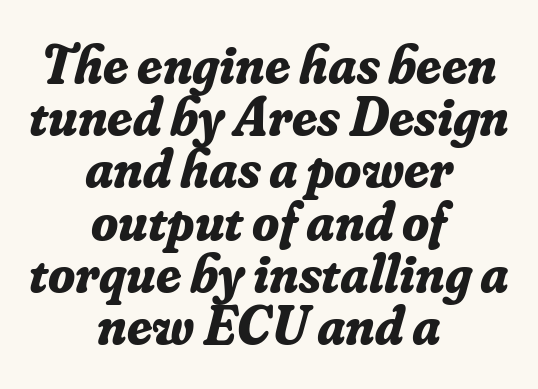
Q: Is the text bold? A: Yes.
Q: Is the text italic (slanted)? A: Yes, it leans right by about 16 degrees.
Q: Is the typeface a serif or a sans-serif typeface? A: Serif.
Q: Is the text underlined? A: No.
Q: How is the paragraph aligned? A: Centered.
Q: Is the spacing between letters normal or unusually wide? A: Normal.
Q: Is the spacing between lines tight, normal or loose? A: Tight.
Q: Width (condensed, normal, or wide)? A: Normal.
Q: Stroke contrast? A: Low.
Q: x-height? A: Small.
Q: Monospaced? A: No.
